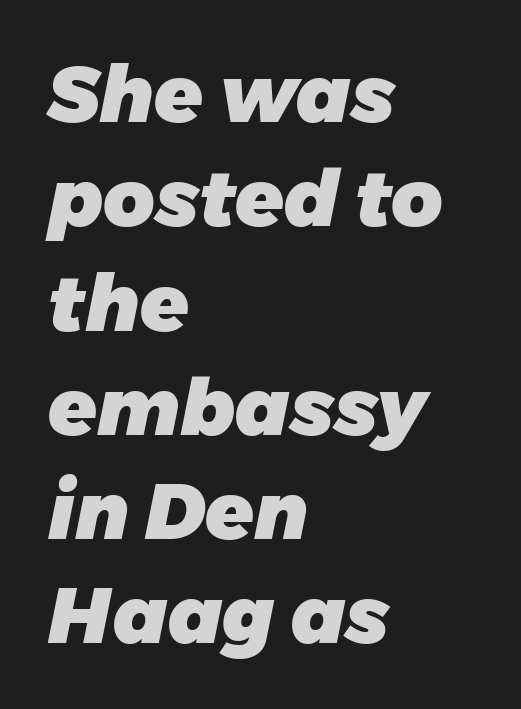
The letters are bold, with thick, heavy strokes. Stroke terminals: plain, sans-serif. This sample is left-justified, so line endings fall wherever the words run out. Compared with typical body copy, the letter spacing here is the same. Clear beneath every line of the passage. Do the characters align in a grid? No, the font is proportional.
